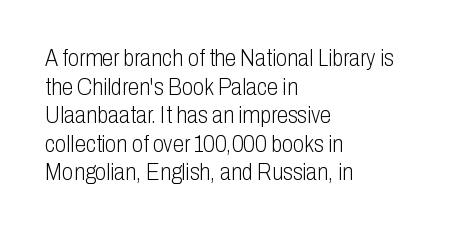
{"italic": "no", "bold": "no", "underline": "no", "align": "left", "line_spacing_ratio": 1.24, "letter_spacing": "normal", "letter_spacing_em": 0.0, "glyph_px": 23}
